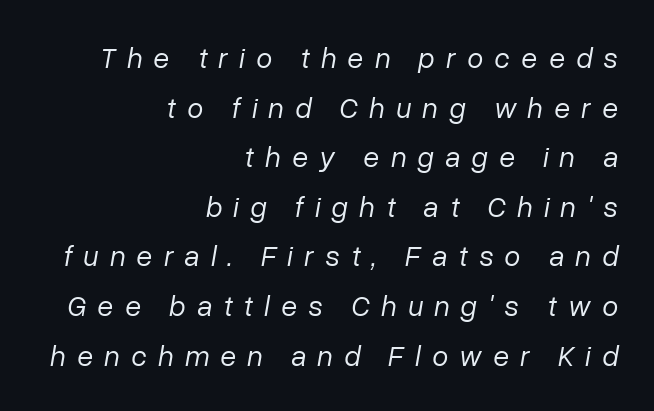
{"italic": "yes", "lean": "right", "slant_degrees": 10, "bold": "no", "weight": "regular", "width": "normal", "stroke_contrast": "low", "x_height": "medium", "monospaced": "no", "underline": "no", "align": "right", "line_spacing_ratio": 1.71, "letter_spacing": "wide", "letter_spacing_em": 0.39, "glyph_px": 29}
